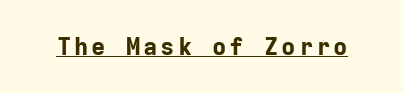
Q: Is the text bold? A: Yes.
Q: Is the text italic (slanted)? A: No, it is upright.
Q: Is the text underlined? A: Yes.
